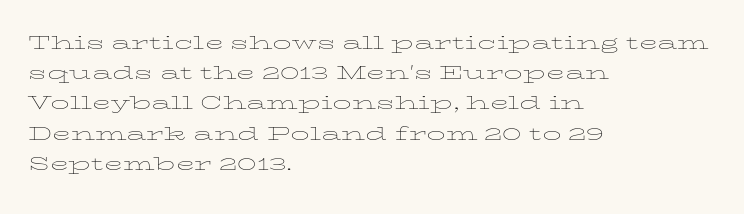
In terms of posture, this sample is upright. The rendering keeps characters at their native spacing. Caption: face not bold, strokes unweighted. The string is rendered with underlining switched off. Horizontal alignment here is leftward, the default for most running prose.
